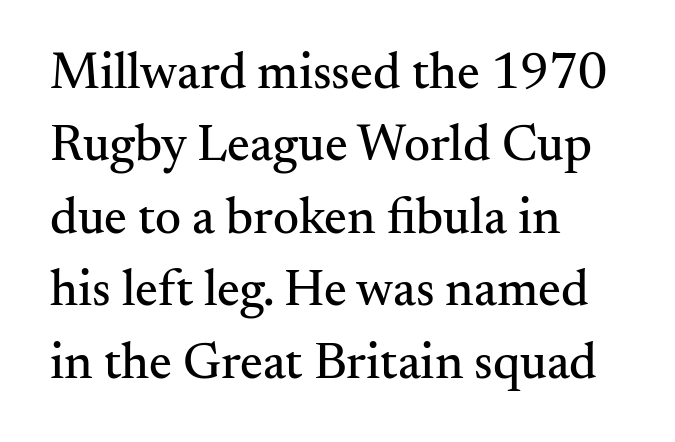
The space directly below the letters is spotless. The specimen reads as upright at a glance. This sample keeps an unexceptional amount of space between lines. One-word summary of the alignment: left. Examine the stroke ends and you'll spot serifs.
